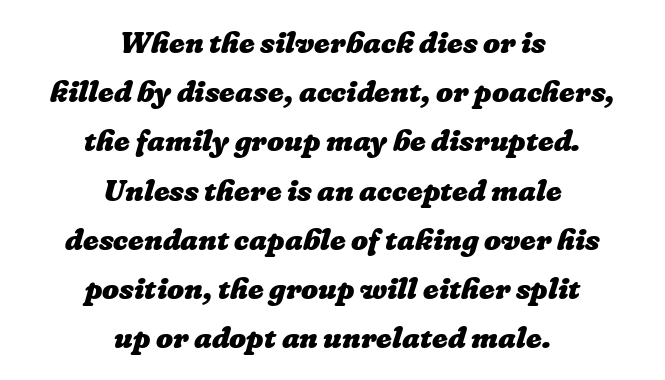
The image shows 30 px heavy type; set centered, normal line spacing (1.64x), normal letter spacing, not underlined; low stroke contrast and a medium x-height.
